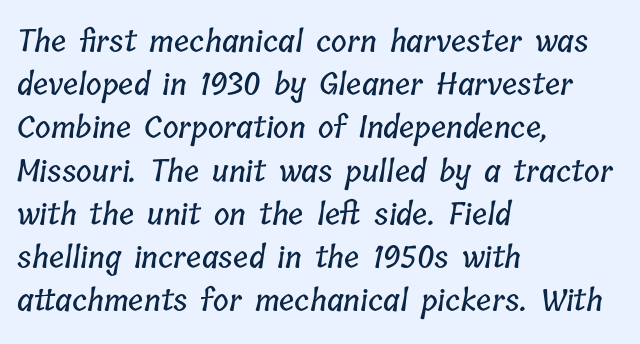
Q: Is the text underlined? A: No.
Q: How is the paragraph aligned? A: Left-aligned.
Q: Is the spacing between letters normal or unusually wide? A: Normal.
Q: Is the spacing between lines tight, normal or loose? A: Normal.
Q: Width (condensed, normal, or wide)? A: Condensed.
Q: Stroke contrast? A: Low.
Q: x-height? A: Medium.
Q: Monospaced? A: No.
